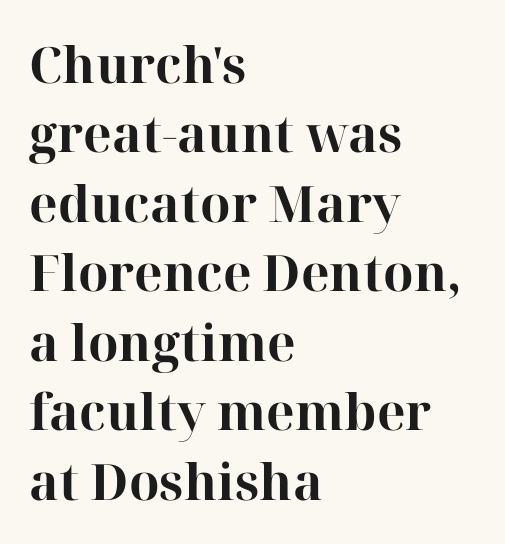
A roman cut, with each character standing at attention. Each line starts at the same left margin while the right side varies. The font is running at its bold setting. What stands out about the letter spacing? Nothing — it is the standard amount. The font family rendered here belongs to the serif group.
